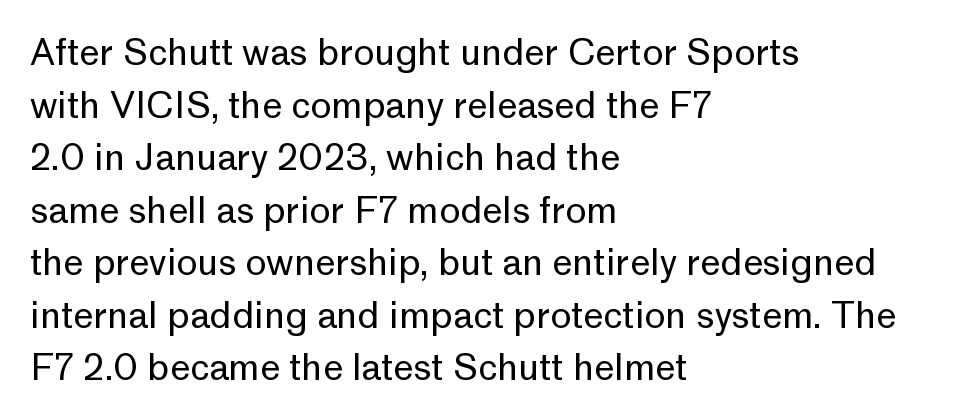
Q: Is the text bold? A: No.
Q: Is the text italic (slanted)? A: No, it is upright.
Q: Is the typeface a serif or a sans-serif typeface? A: Sans-serif.
Q: Is the text underlined? A: No.
Q: How is the paragraph aligned? A: Left-aligned.
Q: Is the spacing between letters normal or unusually wide? A: Normal.
Q: Is the spacing between lines tight, normal or loose? A: Normal.
Q: Width (condensed, normal, or wide)? A: Normal.
Q: Stroke contrast? A: Low.
Q: x-height? A: Medium.
Q: Monospaced? A: No.
